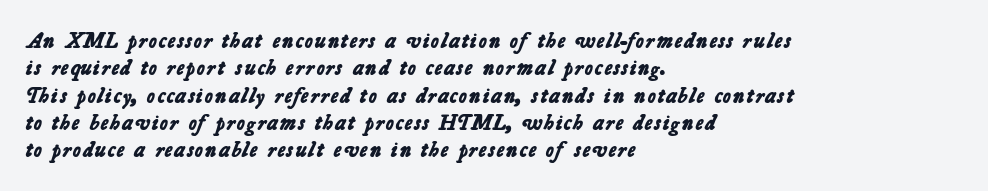
Does extra space separate the letters? No, they use regular spacing. Stroke thickness is high; the sample reads as a true bold. The paragraph shown leans on its left margin. This rendering features lettering with no underline.
